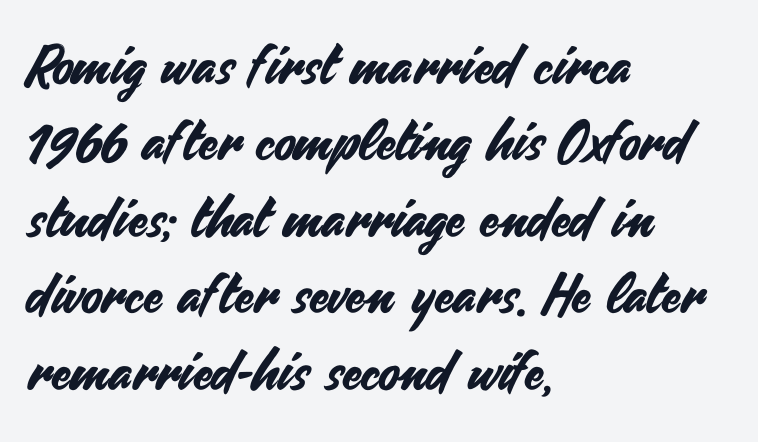
The image shows 55 px sans-serif type; set left-aligned, normal line spacing (1.39x), normal letter spacing, not underlined; medium stroke contrast and a small x-height.
